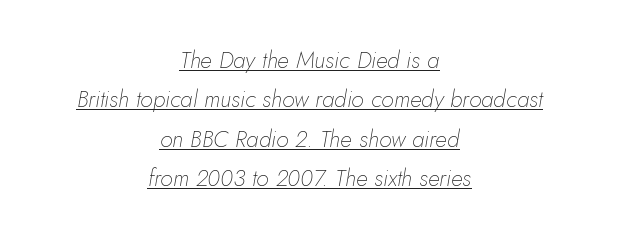
The sample's only ornament is a line tracing under the words. Visually the block forms a symmetrical silhouette, jagged on both flanks. Summary of weight: not heavy and not bold. How are the letters spaced? Ordinarily, with no added tracking. If you drew a line through each stem, it would be angled.
